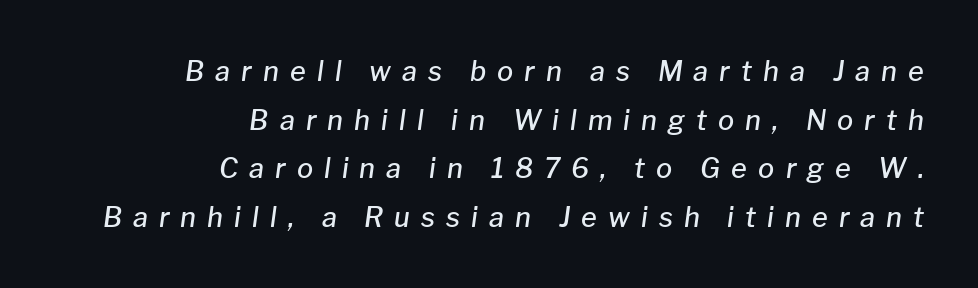
The typesetter chose a ragged-left arrangement here. Emphasis-style slanted type is in use. The horizontal fit of the characters is loose and conspicuously gappy. Moderately thickened strokes mark this as semibold type. Quick note: underline off.
